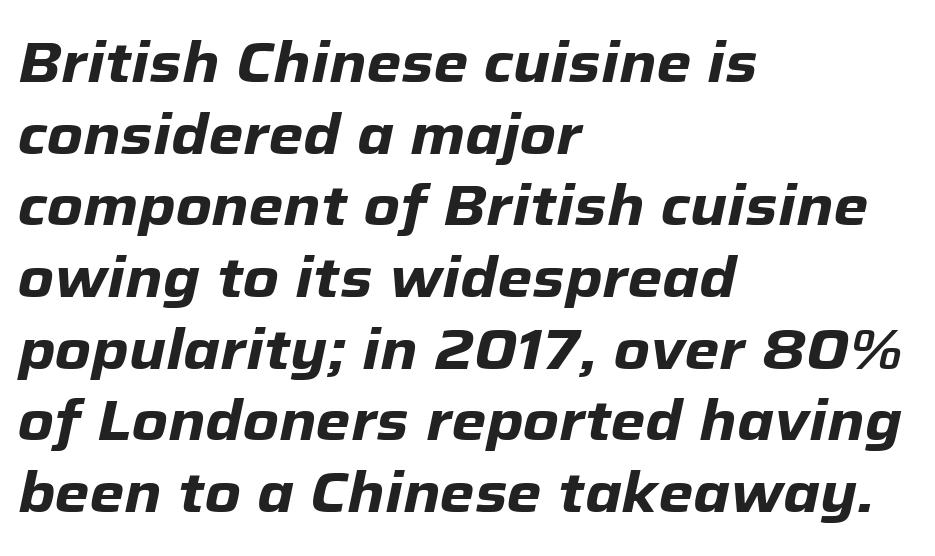
Caption: bold face, heavy strokes. Decoration check: the copy has no underline. The rendering uses natural spacing where letterforms have individual widths. The space between consecutive lines is moderate. The paragraph shown leans on its left margin.
